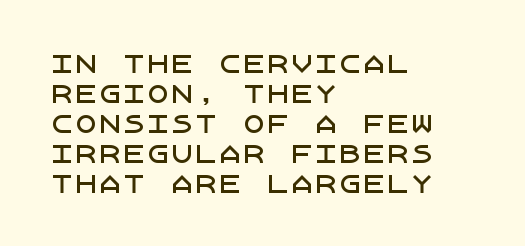
The image shows 24 px text type, upright; set left-aligned, normal line spacing (1.25x), normal letter spacing, not underlined.
